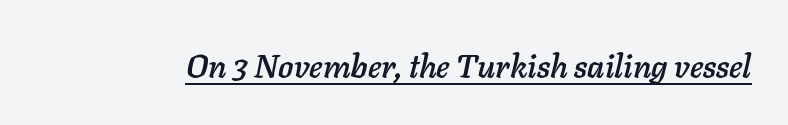
A typesetter would call this zero additional tracking. These lines are rendered in a variable-pitch font. The axis of the letterforms is tilted away from vertical. A typographer would call this underscored text.
